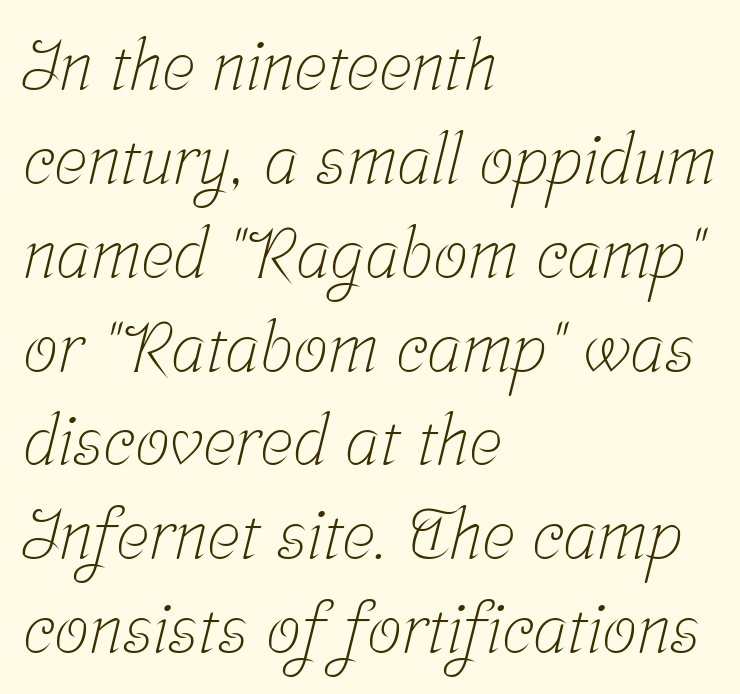
The image shows 69 px light, condensed serif type; set left-aligned, normal line spacing (1.36x), normal letter spacing, not underlined; low stroke contrast and a medium x-height.
